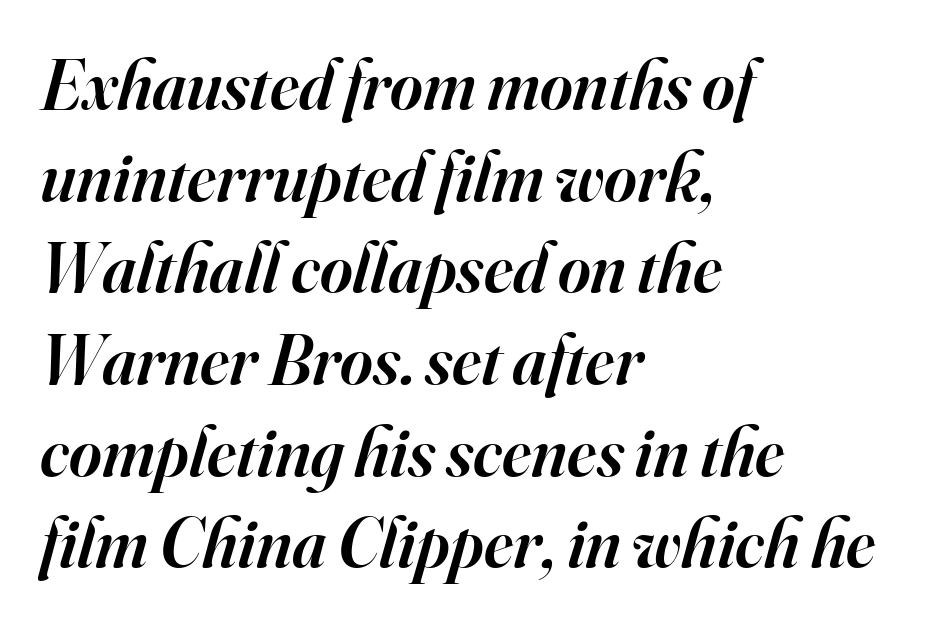
Q: Is the text bold? A: Semi-bold.
Q: Is the text italic (slanted)? A: Yes, it leans right by about 16 degrees.
Q: Is the typeface a serif or a sans-serif typeface? A: Serif.
Q: Is the text underlined? A: No.
Q: How is the paragraph aligned? A: Left-aligned.
Q: Is the spacing between letters normal or unusually wide? A: Normal.
Q: Is the spacing between lines tight, normal or loose? A: Normal.
Q: Width (condensed, normal, or wide)? A: Normal.
Q: Stroke contrast? A: High.
Q: x-height? A: Small.
Q: Monospaced? A: No.
